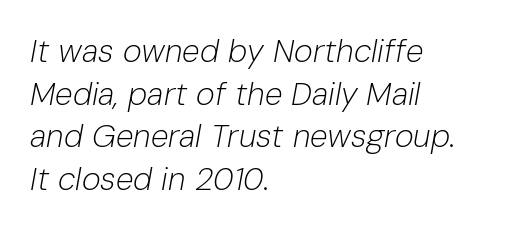
Weight: not bold — regular or lighter. You can tell it's italic because the verticals aren't actually vertical. Each letter keeps its own natural width here, so spacing adapts to shape. The designer left line spacing at the default.
